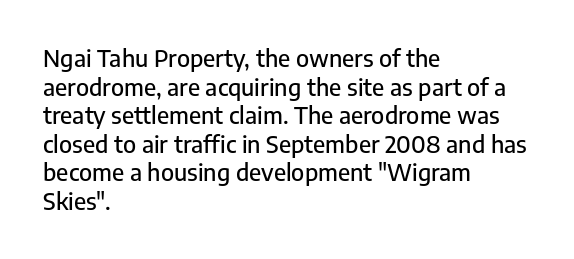
Q: Is the text italic (slanted)? A: No, it is upright.
Q: Is the text underlined? A: No.
Q: How is the paragraph aligned? A: Left-aligned.
Q: Is the spacing between letters normal or unusually wide? A: Normal.
